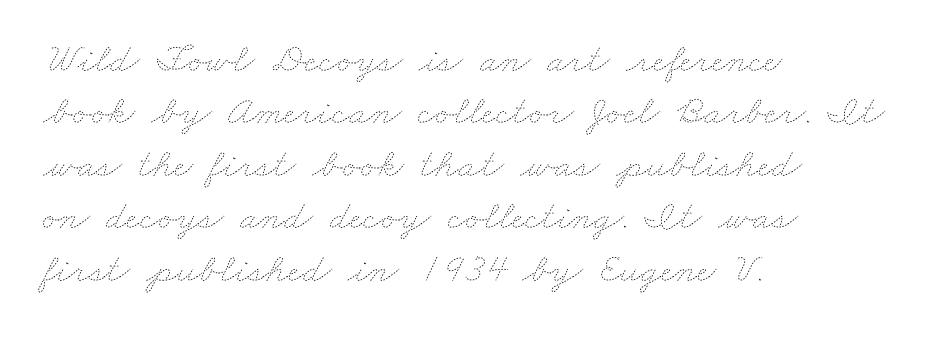
{"bold": "no", "weight": "thin", "width": "wide", "stroke_contrast": "low", "x_height": "small", "monospaced": "no", "underline": "no", "align": "left", "line_spacing": "normal", "line_spacing_ratio": 1.28, "letter_spacing": "normal", "letter_spacing_em": 0.0, "glyph_px": 41}
